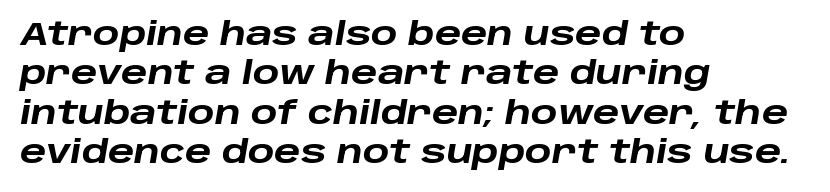
{"italic": "yes", "lean": "right", "slant_degrees": 10, "bold": "yes", "weight": "heavy", "width": "wide", "stroke_contrast": "low", "x_height": "large", "monospaced": "no", "underline": "no", "align": "left", "line_spacing": "normal", "line_spacing_ratio": 1.27, "letter_spacing": "normal", "letter_spacing_em": 0.0, "glyph_px": 31}
